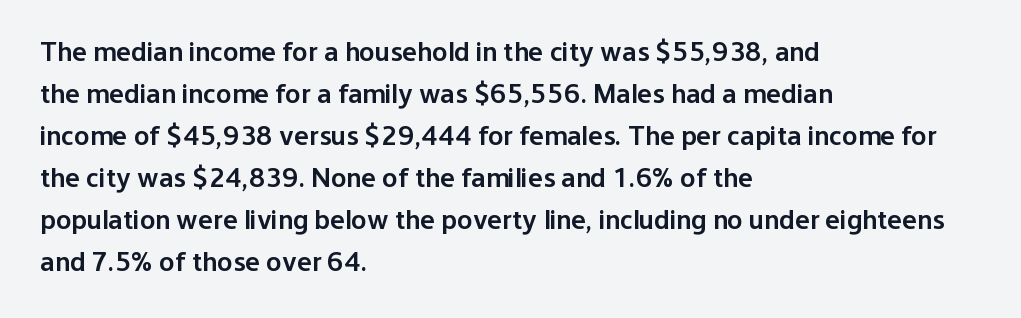
{"serif": "no", "italic": "no", "bold": "semi", "weight": "semibold", "width": "normal", "stroke_contrast": "low", "x_height": "medium", "monospaced": "no", "underline": "no", "align": "left", "line_spacing": "normal", "line_spacing_ratio": 1.5, "letter_spacing": "normal", "letter_spacing_em": 0.0, "glyph_px": 28}
